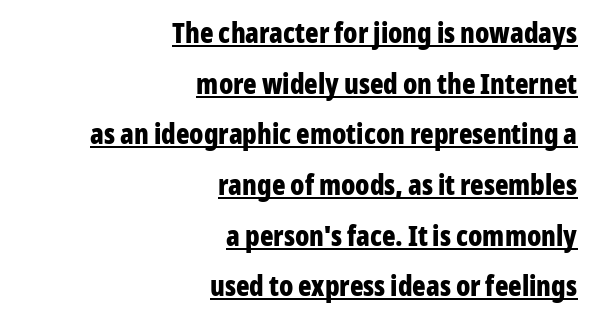
{"serif": "no", "italic": "no", "bold": "yes", "weight": "bold", "width": "condensed", "stroke_contrast": "low", "x_height": "medium", "monospaced": "no", "underline": "yes", "align": "right", "line_spacing_ratio": 1.81, "letter_spacing": "normal", "letter_spacing_em": 0.0, "glyph_px": 28}
